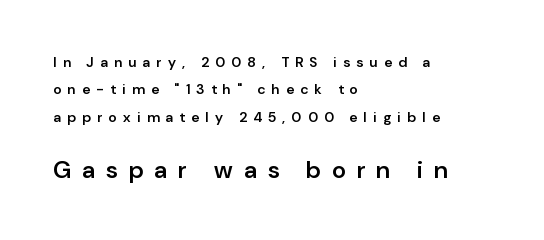
Which of the two is more prominent by size? The second, at the bottom. Ordinary non-slanted type is in use. Interline gaps are noticeably wide in this sample. The passage shown is semibold, sitting just below true bold. Does the copy run flush right? No — it runs flush left. How are the letters spaced? Widely, with obvious added tracking.
